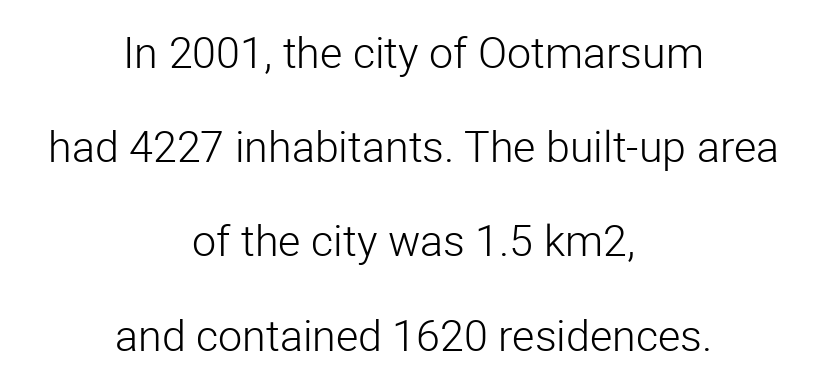
The image shows 43 px light sans-serif type, upright; set centered, loose line spacing (2.19x), normal letter spacing, not underlined; low stroke contrast and a medium x-height.
